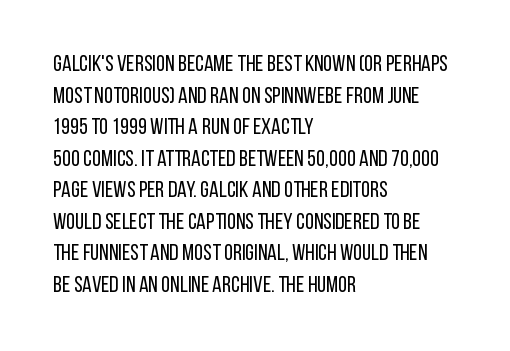
{"italic": "no", "bold": "no", "underline": "no", "align": "left", "line_spacing": "normal", "line_spacing_ratio": 1.37, "letter_spacing": "normal", "letter_spacing_em": 0.0, "glyph_px": 23}
